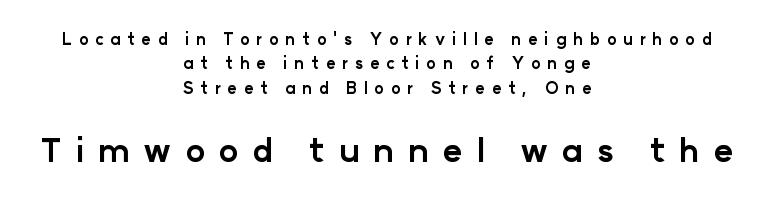
{"serif": "no", "italic": "no", "bold": "yes", "weight": "bold", "width": "normal", "stroke_contrast": "low", "x_height": "medium", "monospaced": "no", "underline": "no", "align": "center", "line_spacing": "normal", "line_spacing_ratio": 1.53, "letter_spacing": "wide", "letter_spacing_em": 0.42, "larger_block": "second", "size_ratio": 2.06, "glyph_px": 33}
